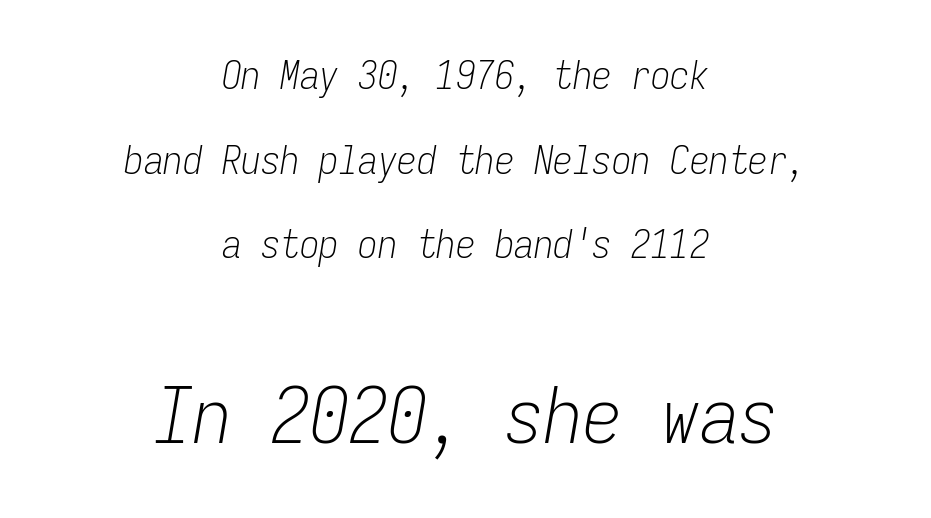
The image shows 78 px light, condensed type, italic (leaning right), monospaced; set centered, loose line spacing (2.17x), normal letter spacing, not underlined; the second (bottom) block is 2.0x larger; low stroke contrast and a medium x-height.
